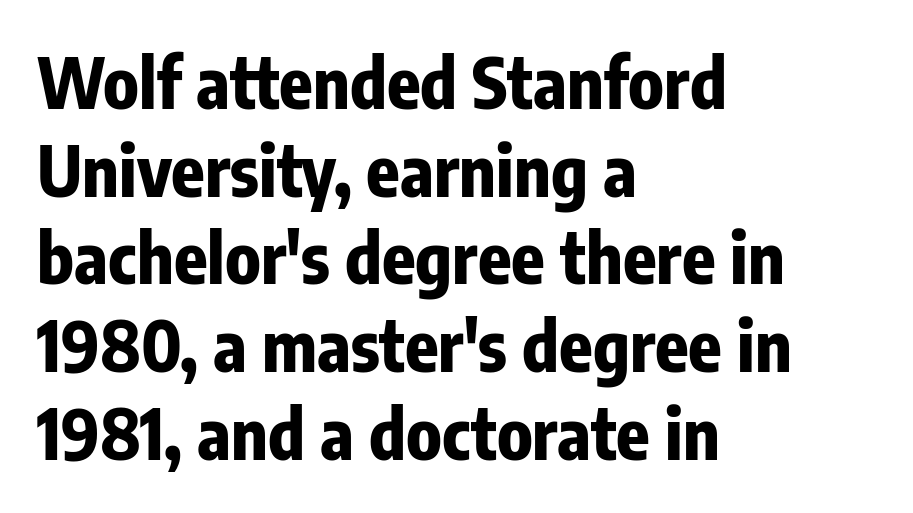
Teacher's note: observe the even left margin — that is flush-left alignment. These lines were composed using upright roman letters. Does extra space separate the letters? No, they use regular spacing. Weight check: bold — yes, fully. Type without underlining. The face used here is a sans, in the tradition of grotesques and geometrics.
